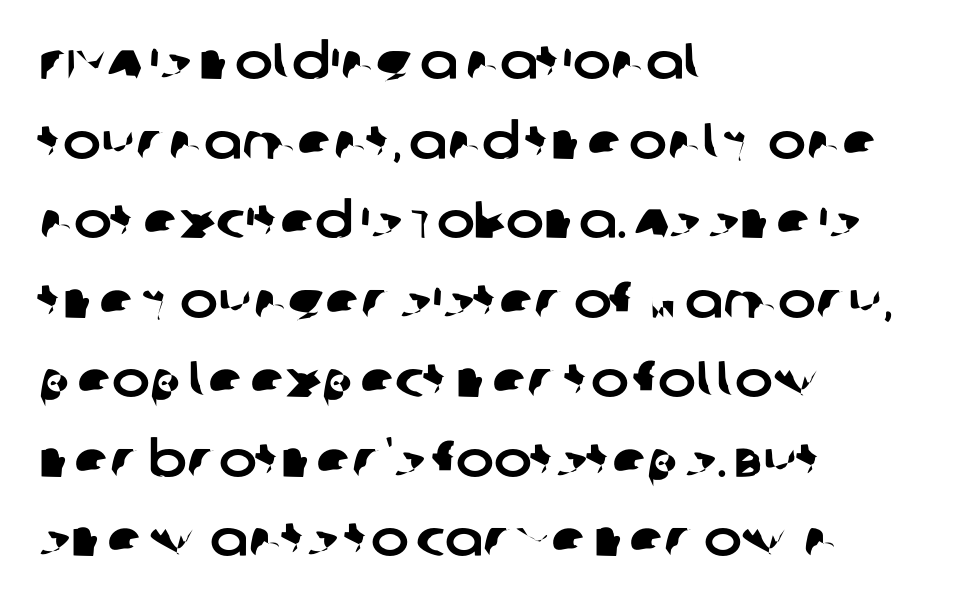
Spacing verdict: proportional, widths tailored to each character. Nobody touched the tracking dial on this one. Short and long lines alike share a common starting point at left. The specimen omits any rule beneath the text block's lines.
